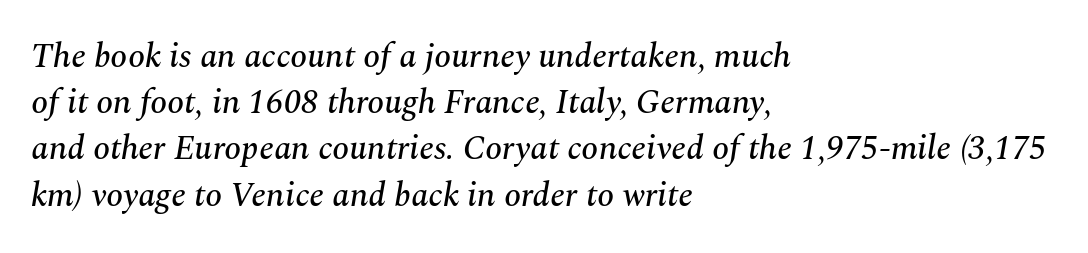
Q: Is the text italic (slanted)? A: Yes, it leans right by about 10 degrees.
Q: Is the typeface a serif or a sans-serif typeface? A: Serif.
Q: Is the text underlined? A: No.
Q: How is the paragraph aligned? A: Left-aligned.
Q: Is the spacing between letters normal or unusually wide? A: Normal.
Q: Is the spacing between lines tight, normal or loose? A: Normal.
Q: Width (condensed, normal, or wide)? A: Normal.
Q: Stroke contrast? A: Medium.
Q: x-height? A: Medium.
Q: Monospaced? A: No.
